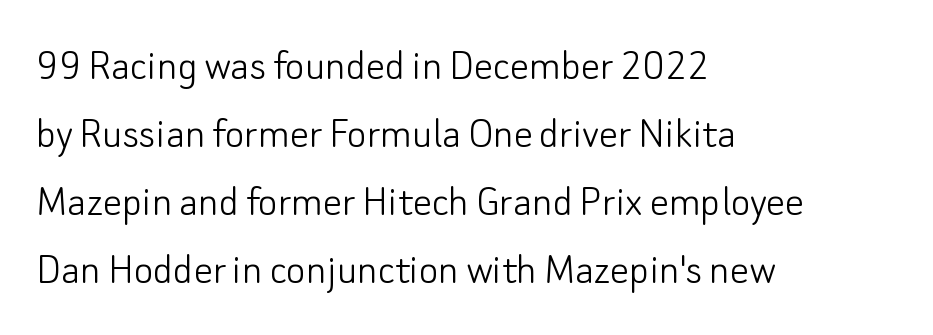
A roman cut, with each character standing at attention. Is this a heavy cut? Hardly; it is regular or lighter. No word sits above an underline. The space between consecutive lines is moderate. The face used here is proportionally spaced, like ordinary book or web type.
